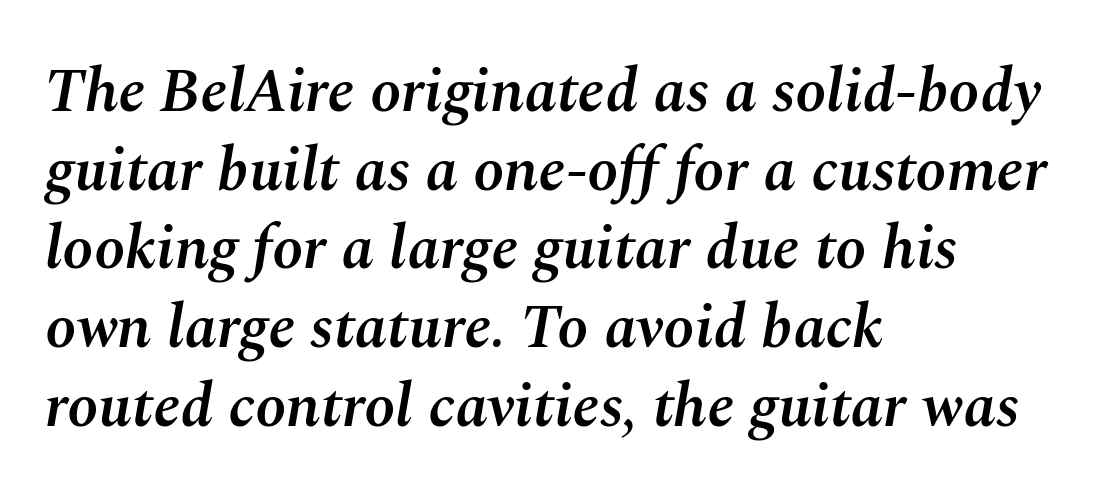
Q: Is the text bold? A: Semi-bold.
Q: Is the text italic (slanted)? A: Yes, it leans right by about 10 degrees.
Q: Is the text underlined? A: No.
Q: How is the paragraph aligned? A: Left-aligned.
Q: Is the spacing between letters normal or unusually wide? A: Normal.
Q: Is the spacing between lines tight, normal or loose? A: Normal.
Q: Width (condensed, normal, or wide)? A: Normal.
Q: Stroke contrast? A: Medium.
Q: x-height? A: Medium.
Q: Monospaced? A: No.
